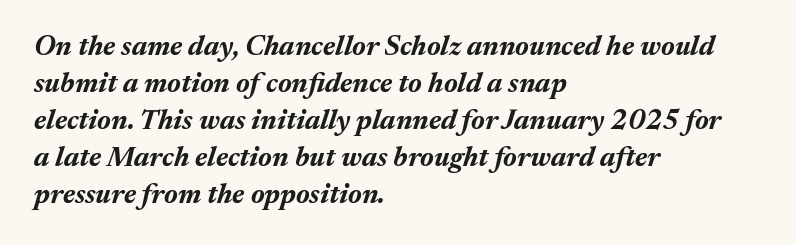
Q: Is the text bold? A: Yes.
Q: Is the text italic (slanted)? A: Yes, it leans right by about 17 degrees.
Q: Is the text underlined? A: No.
Q: How is the paragraph aligned? A: Left-aligned.
Q: Is the spacing between letters normal or unusually wide? A: Normal.
Q: Is the spacing between lines tight, normal or loose? A: Normal.
Q: Width (condensed, normal, or wide)? A: Normal.
Q: Stroke contrast? A: Medium.
Q: x-height? A: Medium.
Q: Monospaced? A: No.
